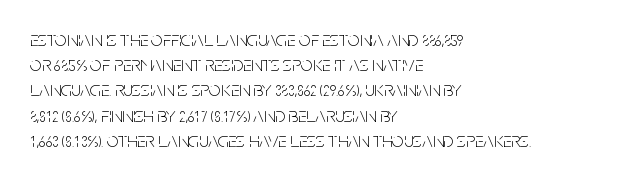
The letterforms sit shoulder to shoulder at normal distance. Typeset ragged right — the left edge is the straight one. The lettering holds an erect, upright posture throughout. Vertical stems look standard width or narrower in stroke. Beneath every word, the page is bare.
